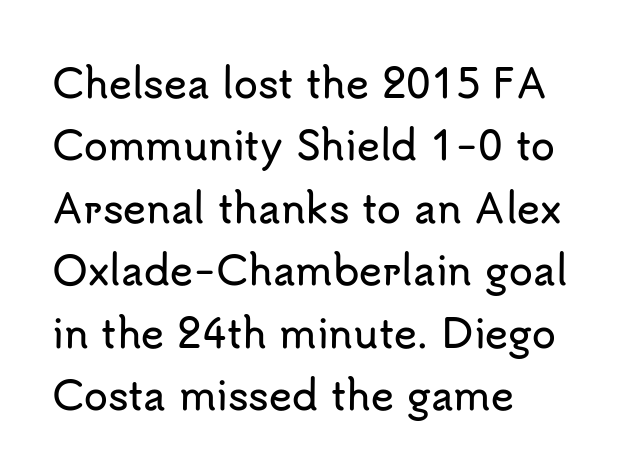
The image shows 39 px sans-serif type, upright; set left-aligned, normal line spacing (1.6x), normal letter spacing, not underlined; low stroke contrast and a small x-height.
